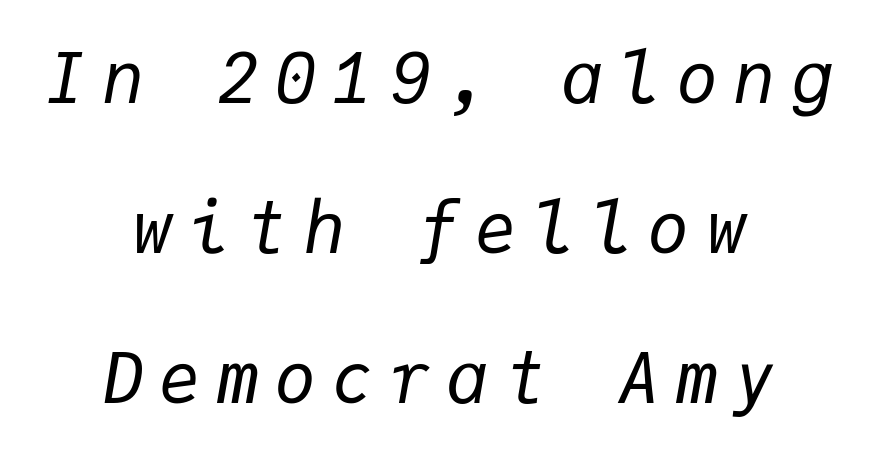
{"italic": "yes", "lean": "right", "slant_degrees": 9, "bold": "no", "weight": "regular", "width": "normal", "stroke_contrast": "low", "x_height": "medium", "monospaced": "yes", "underline": "no", "align": "center", "line_spacing": "loose", "line_spacing_ratio": 2.14, "letter_spacing": "wide", "letter_spacing_em": 0.22, "glyph_px": 70}
